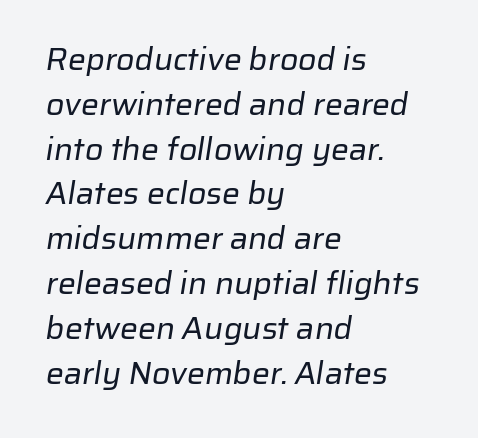
Is the stroke heavy? The answer is a plain regular-or-lighter. You could call the tracking neutral — neither tight nor loose. Vertically, the passage feels balanced, rows spaced as you'd expect. Note the varied advance widths — an 'i' is clearly narrower than an 'm'. In CSS terms this would be text-align: left.
